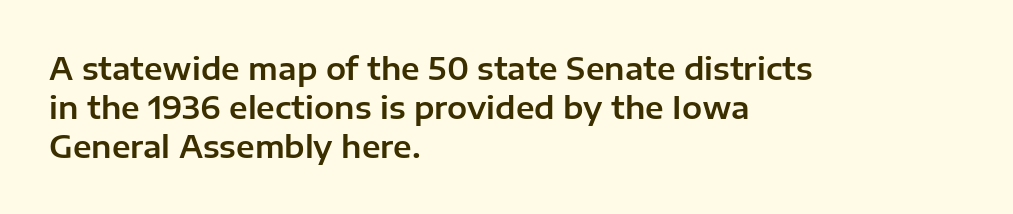
Q: Is the text italic (slanted)? A: No, it is upright.
Q: Is the typeface a serif or a sans-serif typeface? A: Sans-serif.
Q: Is the text underlined? A: No.
Q: How is the paragraph aligned? A: Left-aligned.
Q: Is the spacing between letters normal or unusually wide? A: Normal.
Q: Is the spacing between lines tight, normal or loose? A: Normal.
Q: Width (condensed, normal, or wide)? A: Normal.
Q: Stroke contrast? A: Low.
Q: x-height? A: Medium.
Q: Monospaced? A: No.
